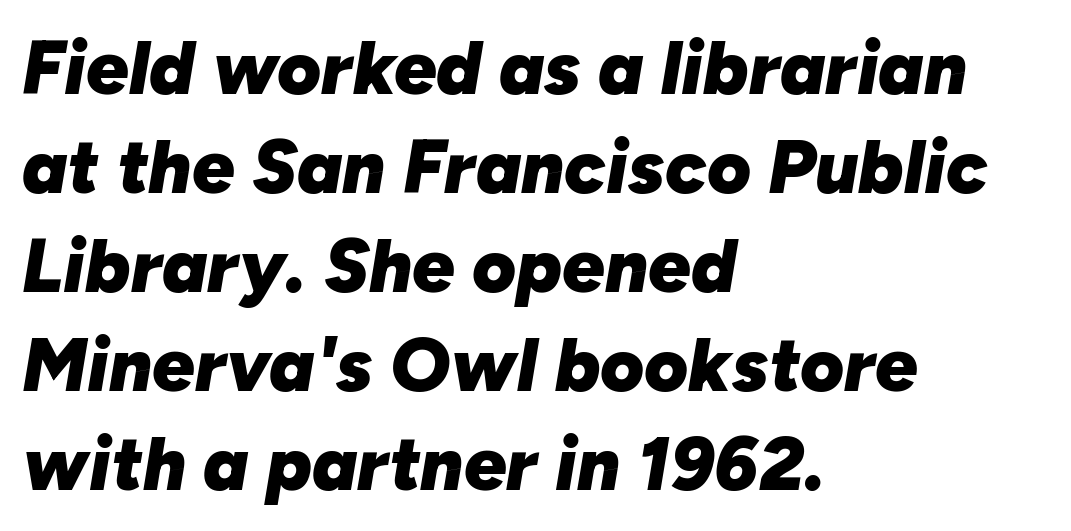
{"italic": "yes", "lean": "right", "slant_degrees": 10, "bold": "yes", "weight": "heavy", "width": "normal", "stroke_contrast": "low", "x_height": "medium", "monospaced": "no", "underline": "no", "align": "left", "line_spacing": "normal", "line_spacing_ratio": 1.32, "letter_spacing": "normal", "letter_spacing_em": 0.0, "glyph_px": 75}
